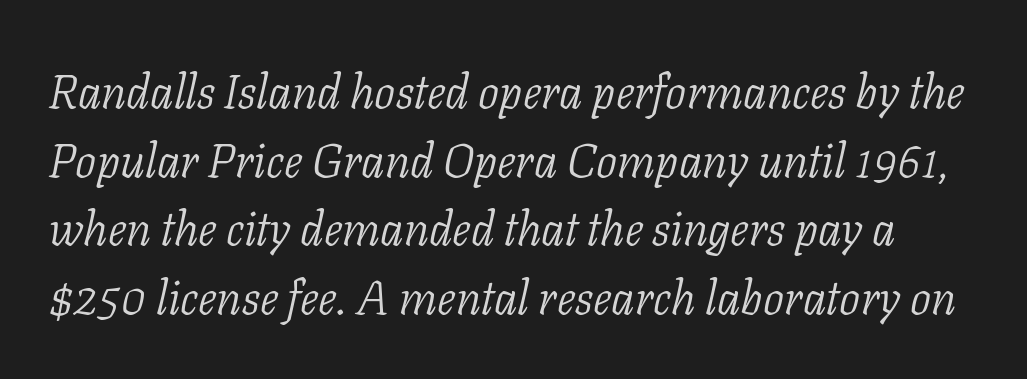
{"serif": "yes", "italic": "yes", "lean": "right", "slant_degrees": 11, "bold": "no", "weight": "light", "width": "normal", "stroke_contrast": "low", "x_height": "medium", "monospaced": "no", "underline": "no", "line_spacing": "normal", "line_spacing_ratio": 1.46, "letter_spacing": "normal", "letter_spacing_em": 0.0, "glyph_px": 47}
